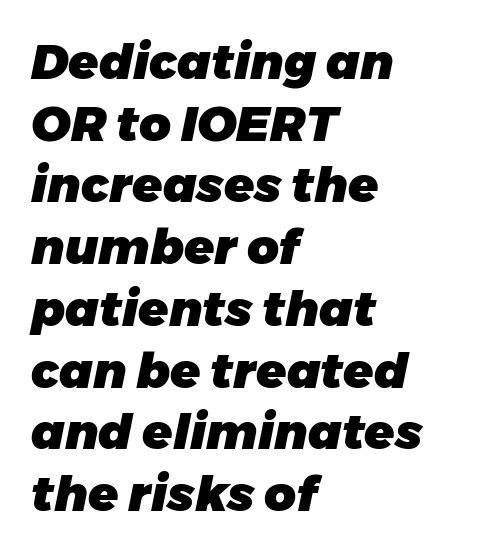
This is heavy type, rendered in bold. The foot of each line stays bare and open. Reading down the column, the eye jumps a familiar distance to each next line. The face used here is proportionally spaced, like ordinary book or web type.
